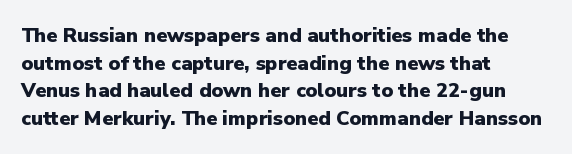
Q: Is the text bold? A: Yes.
Q: Is the text italic (slanted)? A: No, it is upright.
Q: Is the text underlined? A: No.
Q: How is the paragraph aligned? A: Left-aligned.
Q: Is the spacing between letters normal or unusually wide? A: Normal.
Q: Is the spacing between lines tight, normal or loose? A: Normal.
